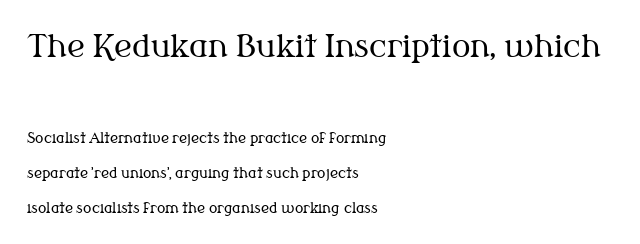
Q: Is the text bold? A: No.
Q: Is the text italic (slanted)? A: No, it is upright.
Q: Is the typeface a serif or a sans-serif typeface? A: Serif.
Q: Is the text underlined? A: No.
Q: How is the paragraph aligned? A: Left-aligned.
Q: Is the spacing between letters normal or unusually wide? A: Normal.
Q: Is the spacing between lines tight, normal or loose? A: Loose.
Q: Which block of text is set in a larger size, the first (top) or the second (bottom)? A: The first (top) one.
Q: Width (condensed, normal, or wide)? A: Normal.
Q: Stroke contrast? A: Medium.
Q: x-height? A: Medium.
Q: Monospaced? A: No.
